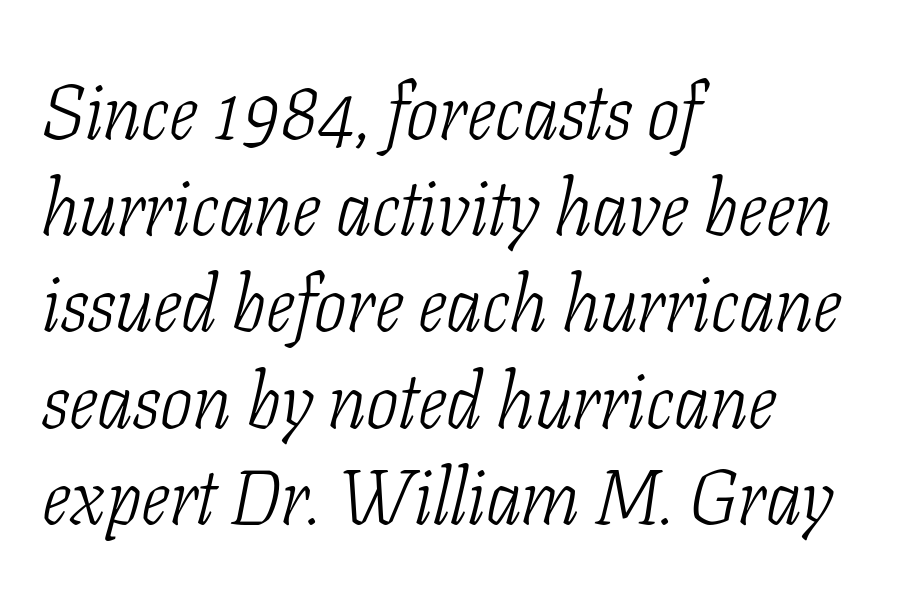
{"serif": "yes", "italic": "yes", "lean": "right", "slant_degrees": 11, "bold": "no", "weight": "light", "width": "condensed", "stroke_contrast": "low", "x_height": "medium", "monospaced": "no", "underline": "no", "align": "left", "line_spacing": "normal", "line_spacing_ratio": 1.25, "letter_spacing": "normal", "letter_spacing_em": 0.0, "glyph_px": 77}
